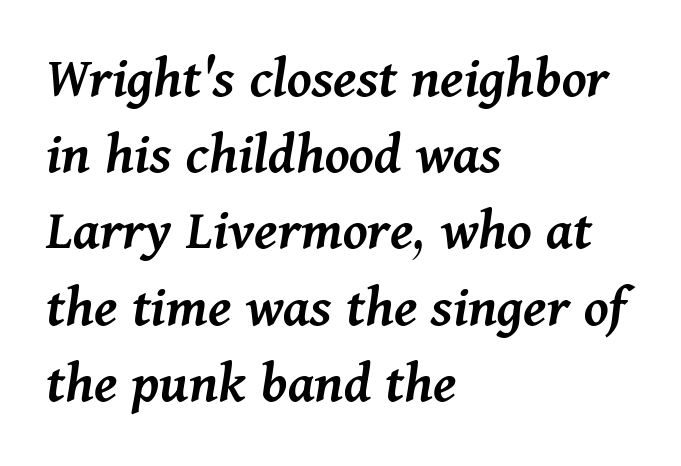
Is the type slanted? Yes — the strokes lean at a clear angle. Compared with typical paragraphs, the rows here are spaced about the same. A clean baseline with only descenders dipping below it. The face used here is proportionally spaced, like ordinary book or web type.
